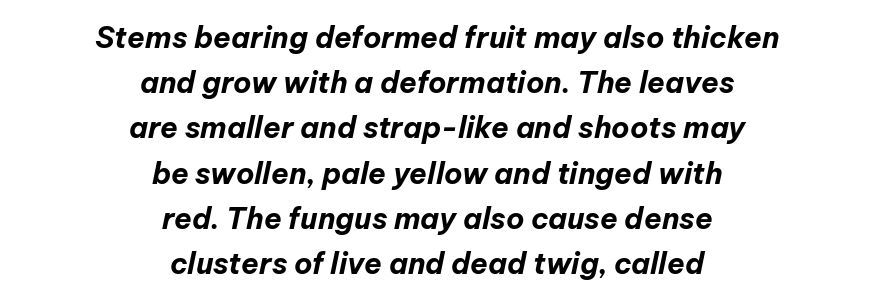
{"italic": "yes", "lean": "right", "slant_degrees": 12, "bold": "yes", "weight": "bold", "width": "normal", "stroke_contrast": "low", "x_height": "medium", "monospaced": "no", "underline": "no", "align": "center", "line_spacing": "normal", "line_spacing_ratio": 1.56, "letter_spacing": "normal", "letter_spacing_em": 0.0, "glyph_px": 29}
